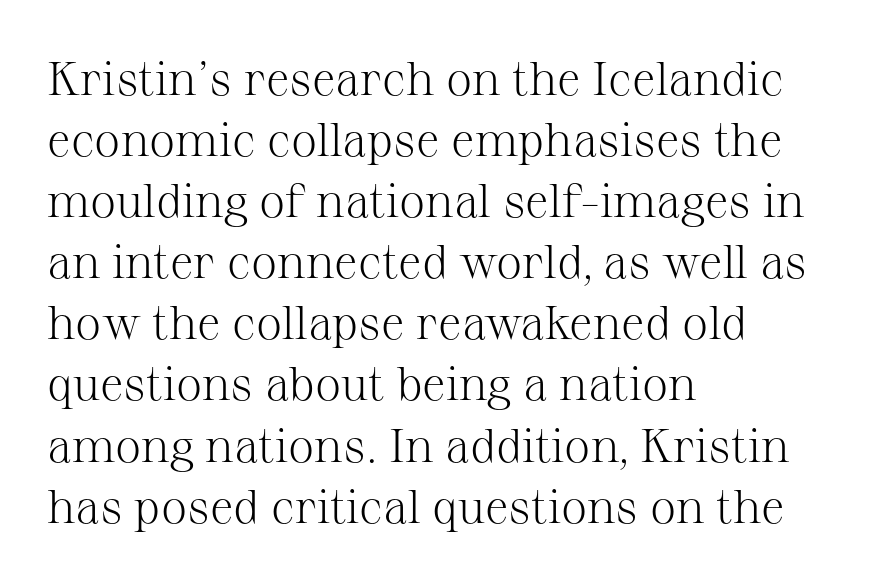
The image shows 47 px light serif type, upright; set left-aligned, normal line spacing (1.3x), normal letter spacing, not underlined; medium stroke contrast and a medium x-height.
